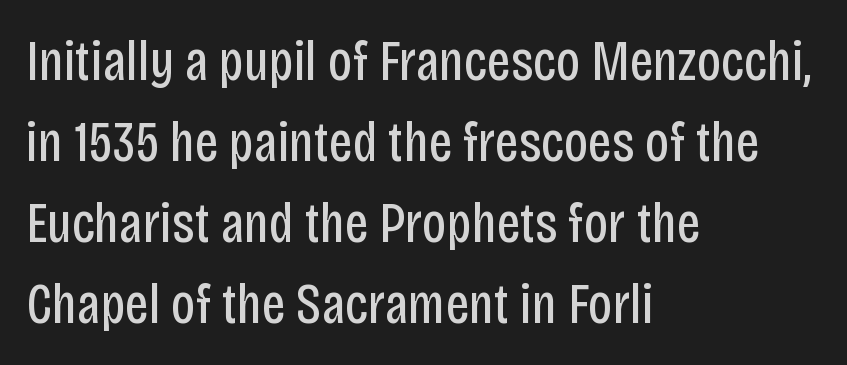
How are the letters spaced? Ordinarily, with no added tracking. Rows of type keep a routine distance in the vertical direction. The ragged edge is on the right, which tells us the setting is flush left. I'd call this a sans setting — the letters go barefoot. Quick note: not italic, upright. Rule under the text: the space is simply empty.
